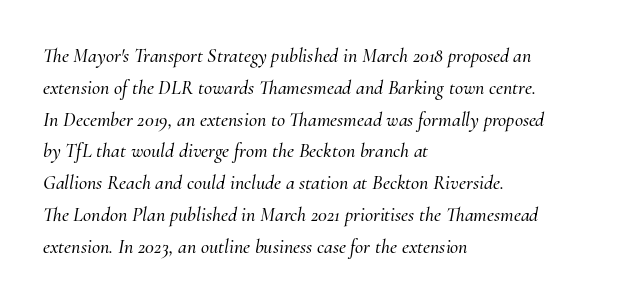
{"italic": "yes", "lean": "right", "slant_degrees": 10, "underline": "no", "align": "left", "line_spacing": "normal", "line_spacing_ratio": 1.59, "letter_spacing": "normal", "letter_spacing_em": 0.0, "glyph_px": 20}
